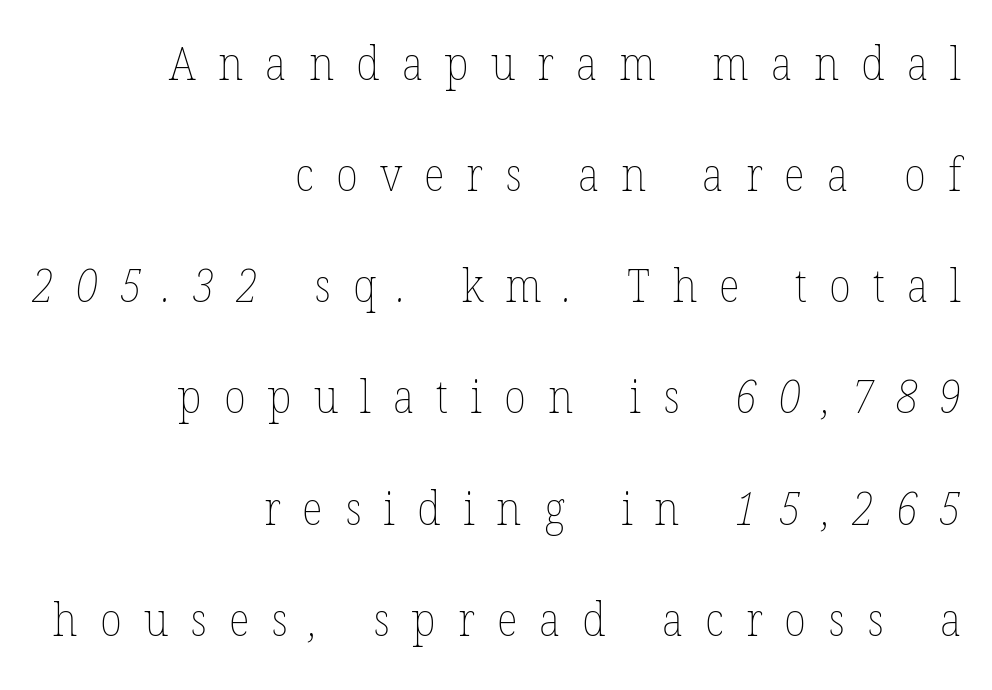
The image shows 45 px thin type; set right-aligned, loose line spacing (2.47x), unusually wide letter spacing (+0.49 em), not underlined; low stroke contrast and a medium x-height.
